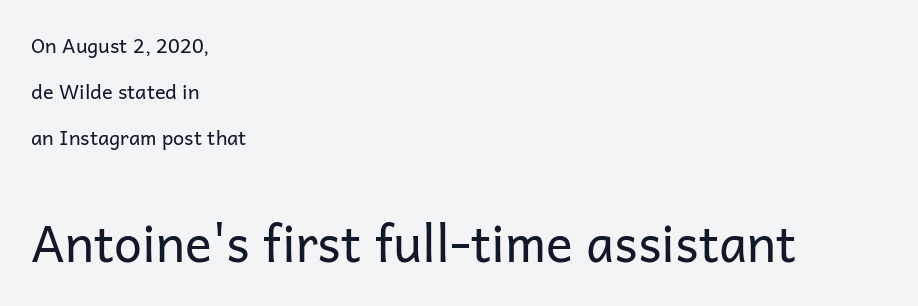
The image shows 50 px regular-weight sans-serif type, upright; set left-aligned, loose line spacing (2.29x), normal letter spacing, not underlined; the second (bottom) block is 2.5x larger; low stroke contrast and a medium x-height.
